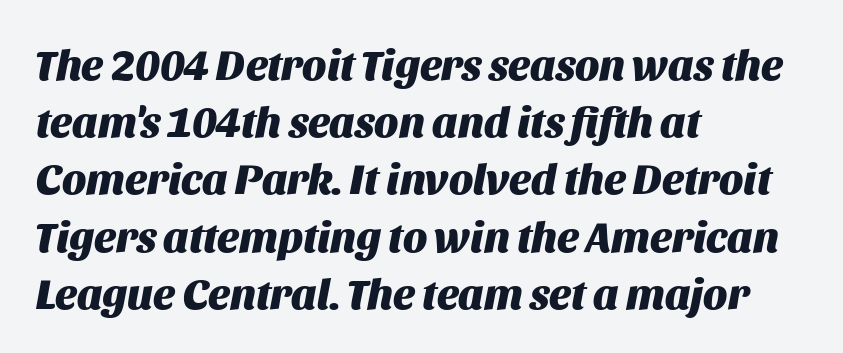
Q: Is the text bold? A: Yes.
Q: Is the text italic (slanted)? A: Yes, it leans right by about 11 degrees.
Q: Is the text underlined? A: No.
Q: How is the paragraph aligned? A: Left-aligned.
Q: Is the spacing between letters normal or unusually wide? A: Normal.
Q: Is the spacing between lines tight, normal or loose? A: Normal.
Q: Width (condensed, normal, or wide)? A: Normal.
Q: Stroke contrast? A: Medium.
Q: x-height? A: Large.
Q: Monospaced? A: No.
